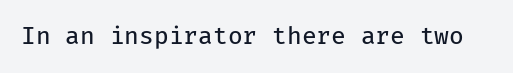
Q: Is the text bold? A: No.
Q: Is the text italic (slanted)? A: No, it is upright.
Q: Is the text underlined? A: No.
Q: Is the spacing between letters normal or unusually wide? A: Normal.
